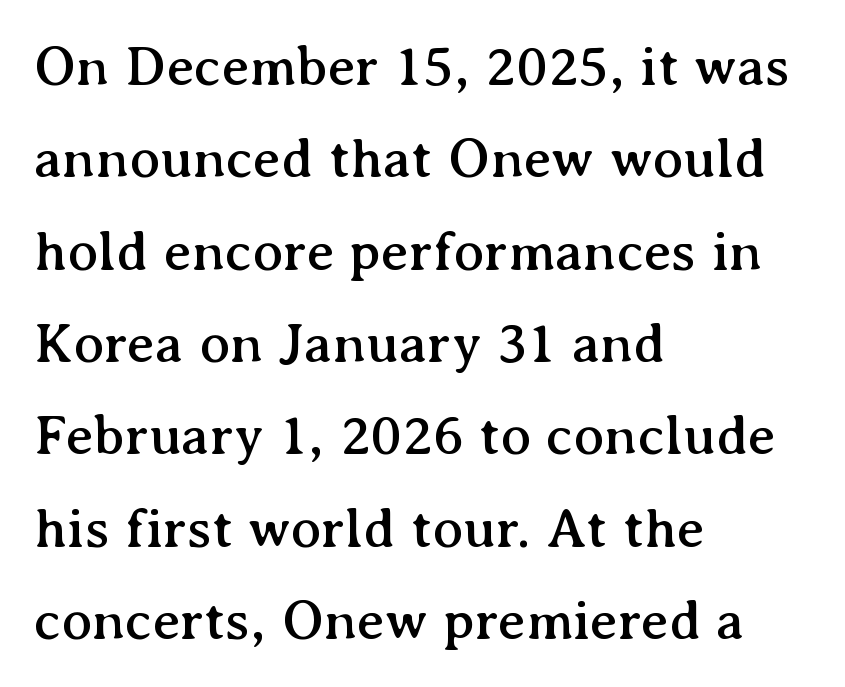
Q: Is the text italic (slanted)? A: No, it is upright.
Q: Is the typeface a serif or a sans-serif typeface? A: Serif.
Q: Is the text underlined? A: No.
Q: How is the paragraph aligned? A: Left-aligned.
Q: Is the spacing between letters normal or unusually wide? A: Normal.
Q: Is the spacing between lines tight, normal or loose? A: Normal.
Q: Width (condensed, normal, or wide)? A: Normal.
Q: Stroke contrast? A: Medium.
Q: x-height? A: Medium.
Q: Monospaced? A: No.
